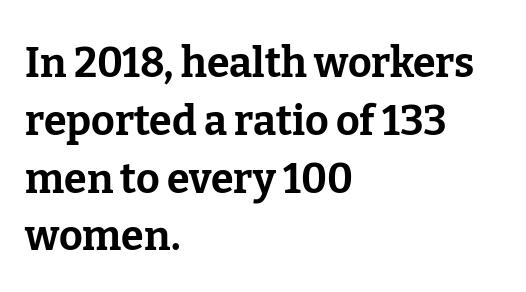
A typesetter would call this zero additional tracking. Examine the stroke ends and you'll spot serifs. Notice how the passage keeps a crisp vertical edge on the left only. The font's upright variant was chosen for this text.
